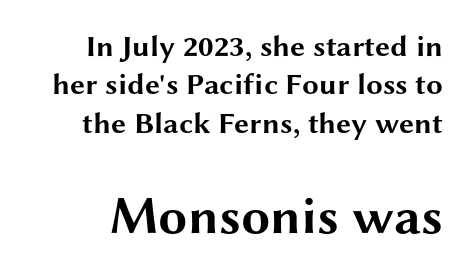
{"serif": "no", "italic": "no", "bold": "yes", "weight": "bold", "width": "wide", "stroke_contrast": "medium", "x_height": "medium", "monospaced": "no", "underline": "no", "line_spacing": "normal", "line_spacing_ratio": 1.28, "letter_spacing": "normal", "letter_spacing_em": 0.0, "larger_block": "second", "size_ratio": 1.73, "glyph_px": 52}
